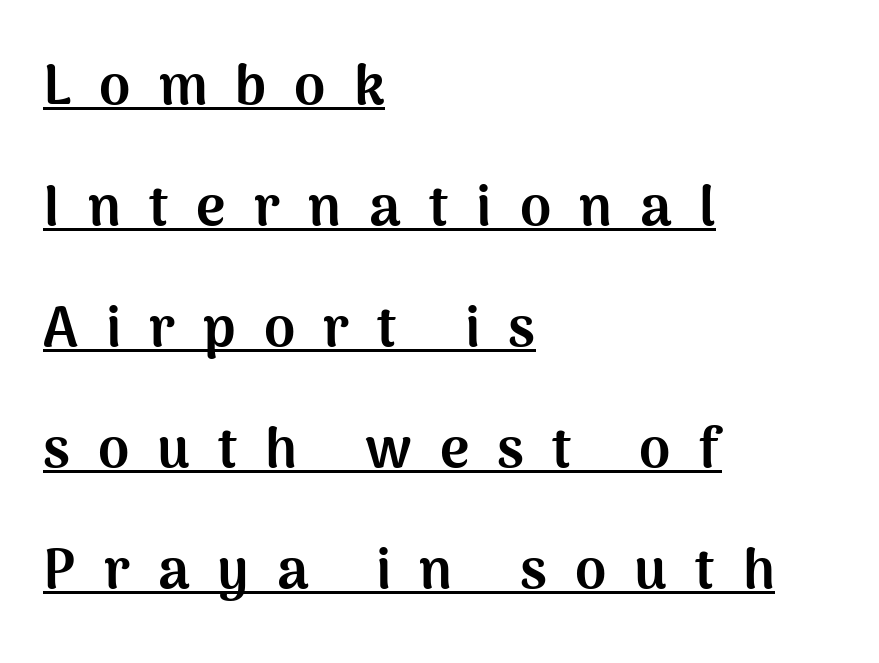
The lettering holds an erect, upright posture throughout. Plenty of ink on the page — the face is bold. Typeset ragged right — the left edge is the straight one. You can see a thin bar hugging the bottom of the glyphs. The letters advance in unequal steps, a hallmark of proportional type. The font family rendered here belongs to the sans-serif group.
